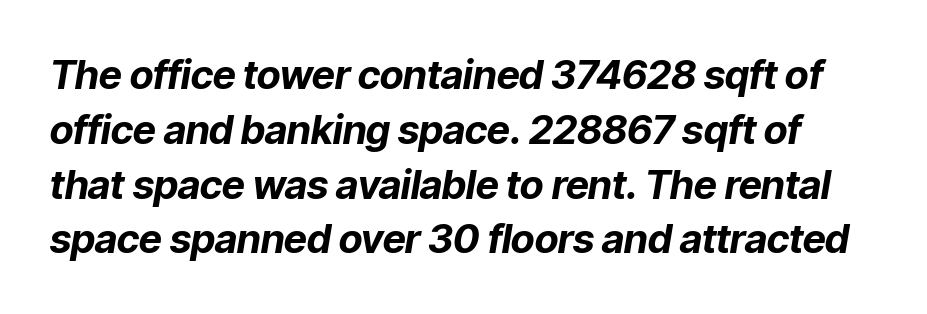
Compared with an ordinary text face, these strokes are far heavier — a full bold. Only glyphs here, with clear space below each row. Observe the lean: these are italic letterforms. Nothing unusual about the tracking: characters are spaced as the font intends. One glance says typical: line gaps are just what's usual. This sample has the flowing, uneven cadence of proportional lettering.
